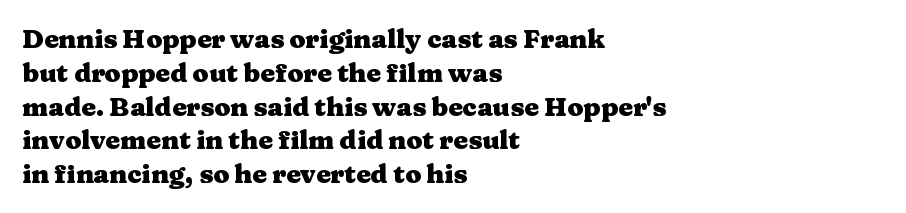
Q: Is the text bold? A: Yes.
Q: Is the text italic (slanted)? A: No, it is upright.
Q: Is the text underlined? A: No.
Q: How is the paragraph aligned? A: Left-aligned.
Q: Is the spacing between letters normal or unusually wide? A: Normal.
Q: Is the spacing between lines tight, normal or loose? A: Normal.
